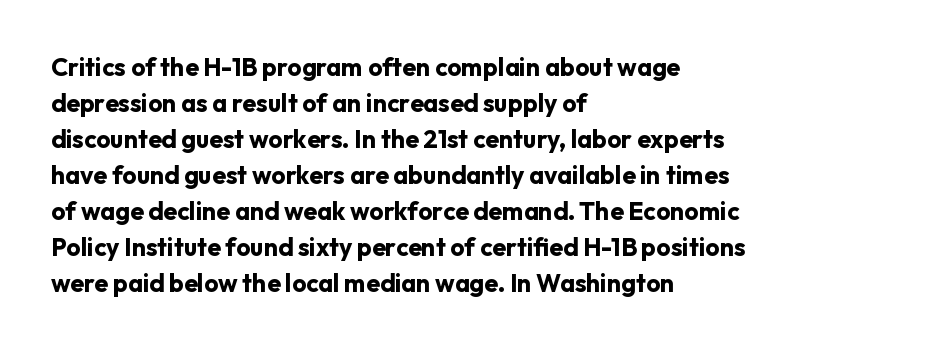
Q: Is the text bold? A: Yes.
Q: Is the text italic (slanted)? A: No, it is upright.
Q: Is the text underlined? A: No.
Q: How is the paragraph aligned? A: Left-aligned.
Q: Is the spacing between letters normal or unusually wide? A: Normal.
Q: Is the spacing between lines tight, normal or loose? A: Normal.
